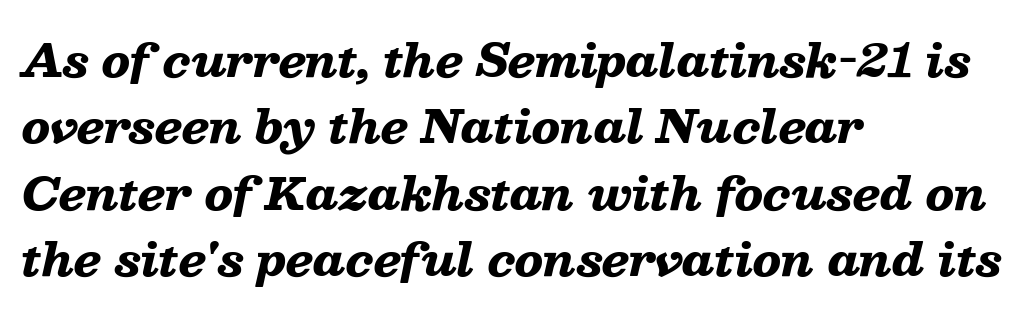
Each row of text sits above clean, open space. This is oblique type, the kind used for emphasis or titles. The typesetting leans heavy: a genuine bold. Character widths vary here, with narrow letters taking less room than wide ones.
